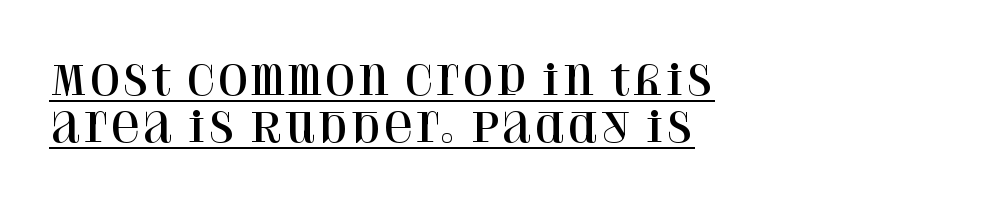
The compositor pushed each line to the left boundary. A typesetter would mark this as roman, not italic. Like a heading marked for emphasis, these lines bear an underscore. Is this a fixed-width face? No — the glyphs have proportional, varying widths. The gaps between neighbouring characters are ordinary and unremarkable.
